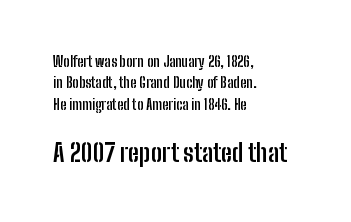
Q: Is the text bold? A: Yes.
Q: Is the text italic (slanted)? A: No, it is upright.
Q: Is the text underlined? A: No.
Q: How is the paragraph aligned? A: Left-aligned.
Q: Is the spacing between letters normal or unusually wide? A: Normal.
Q: Is the spacing between lines tight, normal or loose? A: Normal.
Q: Which block of text is set in a larger size, the first (top) or the second (bottom)? A: The second (bottom) one.
